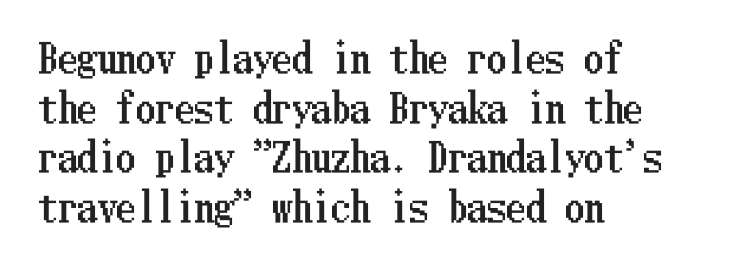
Q: Is the text italic (slanted)? A: No, it is upright.
Q: Is the text underlined? A: No.
Q: How is the paragraph aligned? A: Left-aligned.
Q: Is the spacing between letters normal or unusually wide? A: Normal.
Q: Is the spacing between lines tight, normal or loose? A: Normal.
Q: Width (condensed, normal, or wide)? A: Condensed.
Q: Stroke contrast? A: Low.
Q: x-height? A: Medium.
